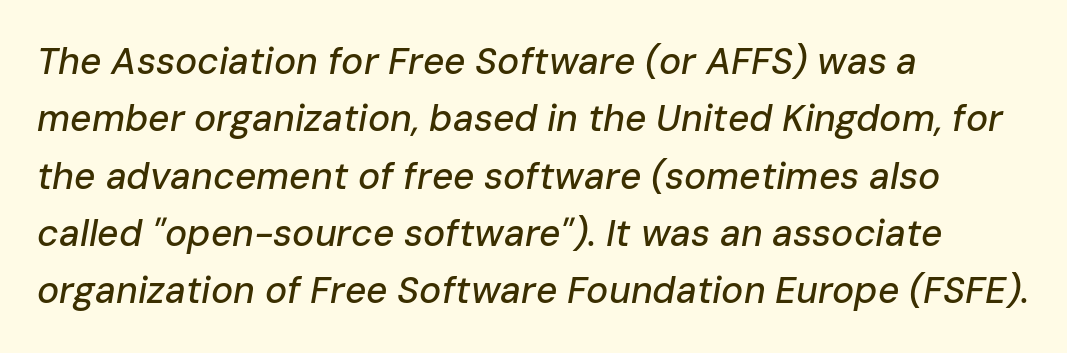
The image shows 37 px text type, italic (leaning right); set left-aligned, normal line spacing (1.55x), normal letter spacing, not underlined; low stroke contrast and a medium x-height.
